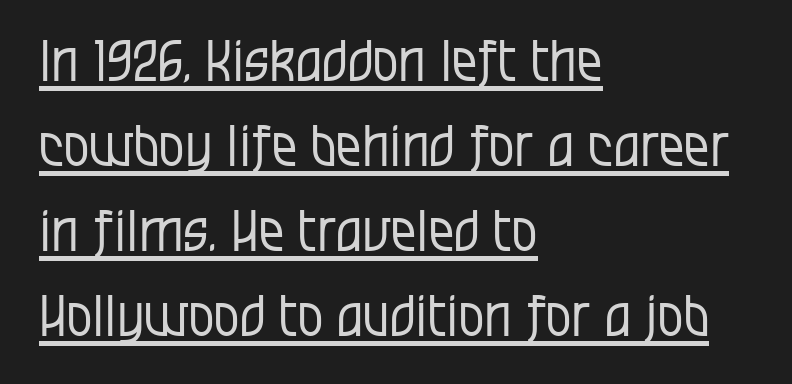
The image shows 57 px regular-weight, condensed sans-serif type, upright; set left-aligned, normal line spacing (1.49x), normal letter spacing, underlined; low stroke contrast and a large x-height.
